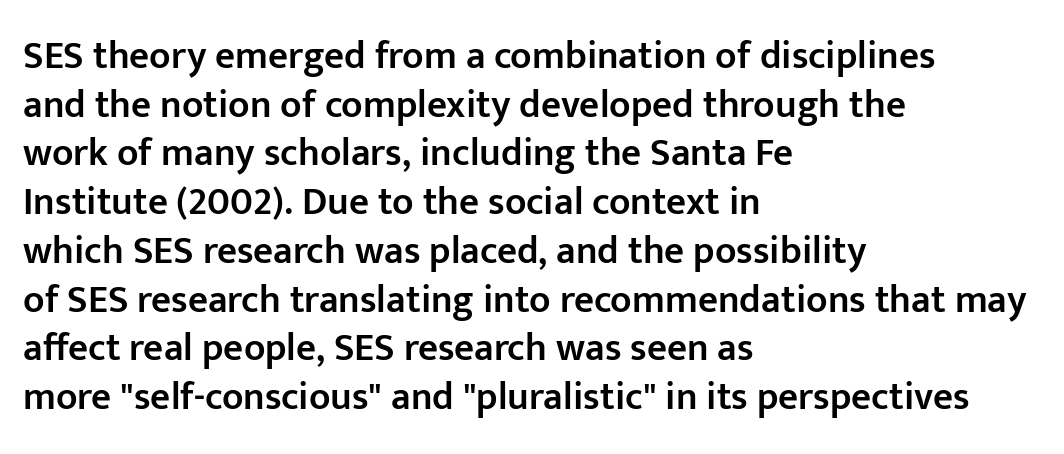
Decoration check: the copy has no underline. You can tell from the bare stems that sans-serif type was used. Typesetter's note: demi weight, one step under bold. It's the straight-up-and-down kind of type. The rendering anchors every line to the left-hand side.
